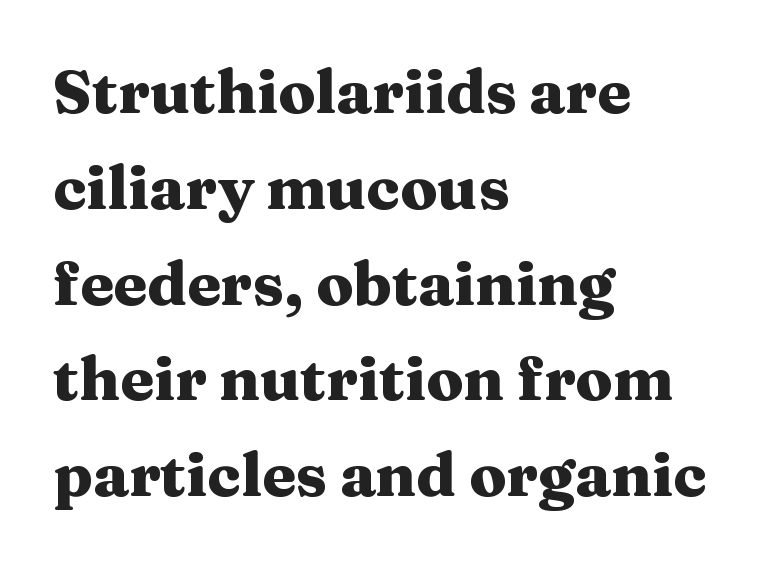
The image shows 61 px heavy, wide serif type, upright; set left-aligned, normal line spacing (1.57x), normal letter spacing, not underlined; medium stroke contrast and a medium x-height.
